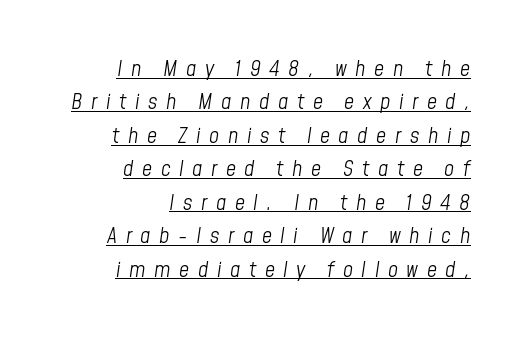
Q: Is the text bold? A: No.
Q: Is the text italic (slanted)? A: Yes, it leans right by about 8 degrees.
Q: Is the text underlined? A: Yes.
Q: How is the paragraph aligned? A: Right-aligned.
Q: Is the spacing between letters normal or unusually wide? A: Unusually wide.
Q: Is the spacing between lines tight, normal or loose? A: Normal.
